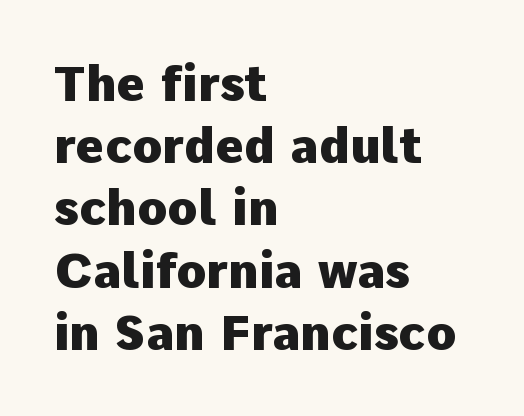
The image shows 49 px heavy sans-serif type, upright; set left-aligned, normal line spacing (1.27x), normal letter spacing, not underlined; low stroke contrast and a medium x-height.
